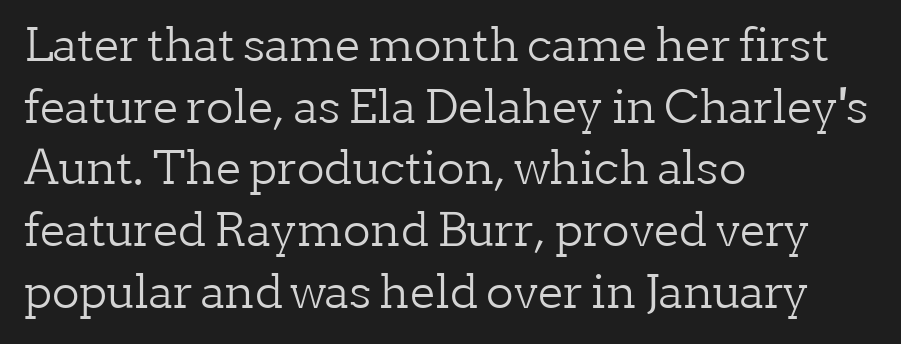
The image shows 46 px light serif type, upright; set left-aligned, normal line spacing (1.34x), normal letter spacing, not underlined; low stroke contrast and a medium x-height.
